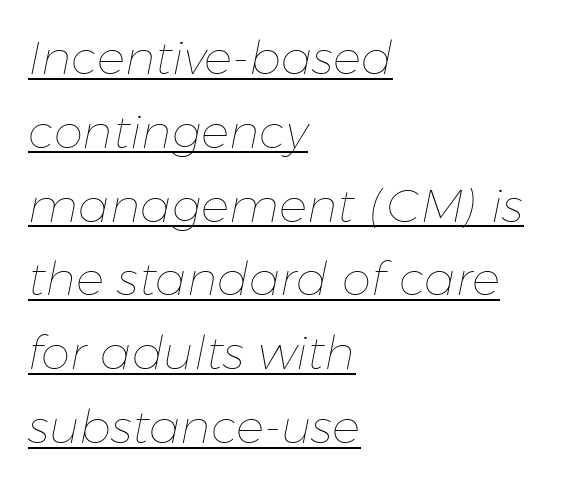
The image shows 47 px thin type, italic (leaning right); set left-aligned, normal line spacing (1.57x), normal letter spacing, underlined; low stroke contrast and a medium x-height.
